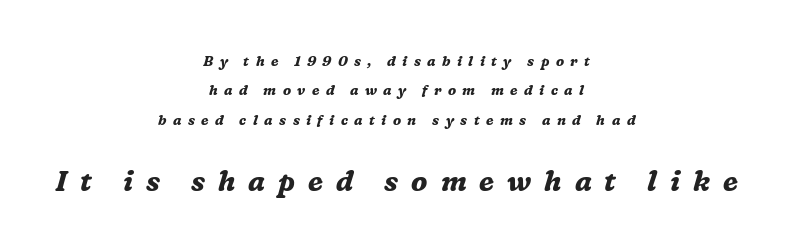
The image shows 28 px bold serif type, italic (leaning right); set centered, loose line spacing (2.1x), unusually wide letter spacing (+0.46 em), not underlined; the second (bottom) block is 2.0x larger; medium stroke contrast and a medium x-height.
